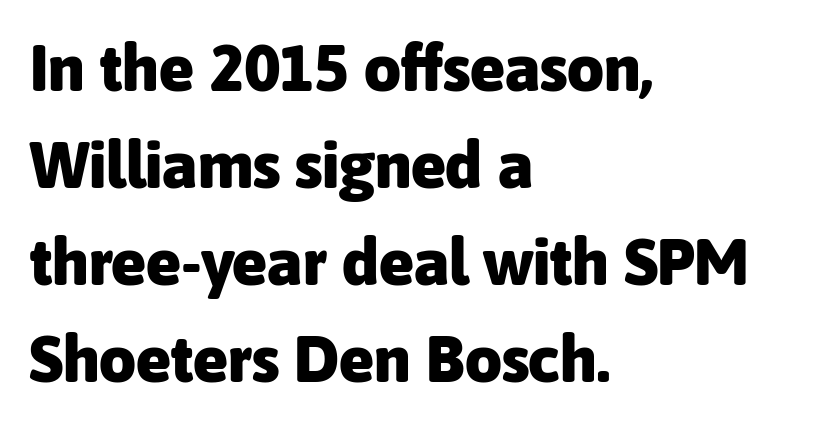
The paragraph shown leans on its left margin. Inter-character spacing is left at the font's built-in metrics. The area under the type is left untouched. Compared with an ordinary text face, these strokes are far heavier — a full bold. Here the designer chose a conventional face with non-uniform glyph widths. The vertical gap from one line to the next is medium.
